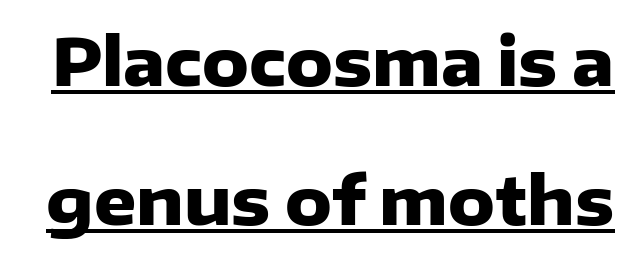
The image shows 66 px heavy sans-serif type, upright; set loose line spacing (2.11x), normal letter spacing, underlined; low stroke contrast and a medium x-height.
